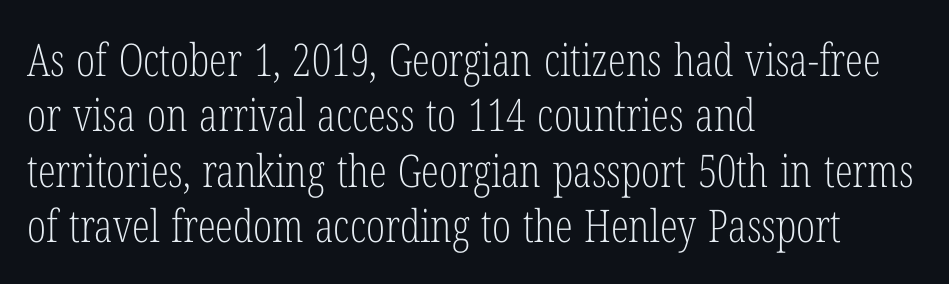
Underlining? Definitely not there. The letters advance in unequal steps, a hallmark of proportional type. The passage shown is not bold in any degree. Note: serifs present on the glyphs.
